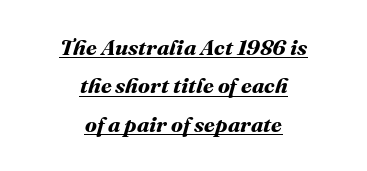
The face used here has the dense, thick strokes of a bold. Underline: present. The rag falls on both sides of this text block equally. Words appear dense and cohesive because spacing is normal.
